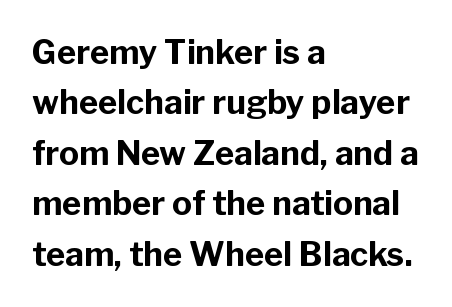
Q: Is the text bold? A: Yes.
Q: Is the text italic (slanted)? A: No, it is upright.
Q: Is the typeface a serif or a sans-serif typeface? A: Sans-serif.
Q: Is the text underlined? A: No.
Q: How is the paragraph aligned? A: Left-aligned.
Q: Is the spacing between letters normal or unusually wide? A: Normal.
Q: Is the spacing between lines tight, normal or loose? A: Normal.
Q: Width (condensed, normal, or wide)? A: Normal.
Q: Stroke contrast? A: Low.
Q: x-height? A: Medium.
Q: Monospaced? A: No.
